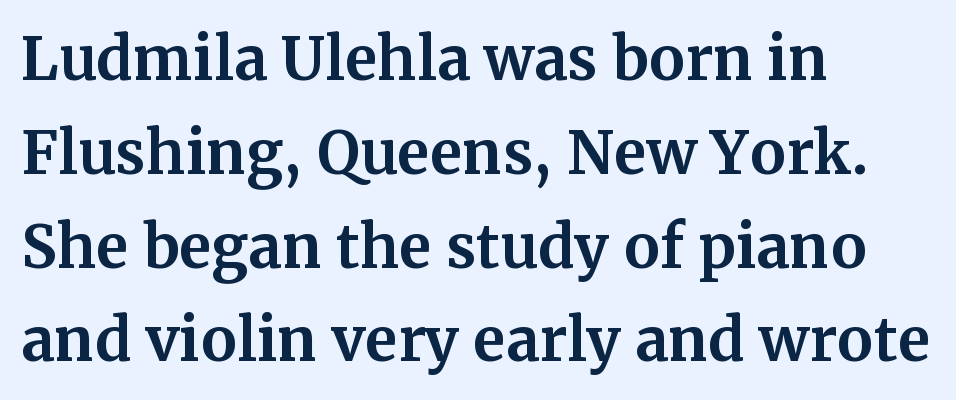
{"serif": "yes", "italic": "no", "bold": "yes", "weight": "bold", "width": "normal", "stroke_contrast": "medium", "x_height": "medium", "monospaced": "no", "underline": "no", "align": "left", "line_spacing": "normal", "line_spacing_ratio": 1.59, "letter_spacing": "normal", "letter_spacing_em": 0.0, "glyph_px": 59}
